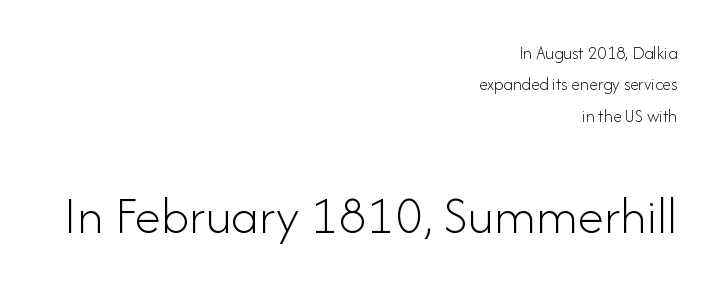
Anything drawn beneath the words? Only blank space. The typesetter chose a ragged-left arrangement here. No feet cap the strokes, marking this as sans-serif type. Spacing verdict: proportional, widths tailored to each character.
